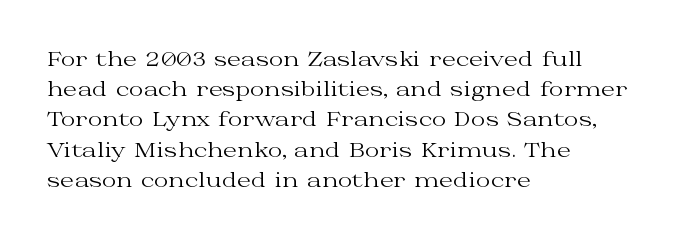
What stands out about the letter spacing? Nothing — it is the standard amount. The axis of the letterforms is exactly vertical. Check the space under the baseline: it is left empty. Evenly set lines give the paragraph a standard silhouette.
